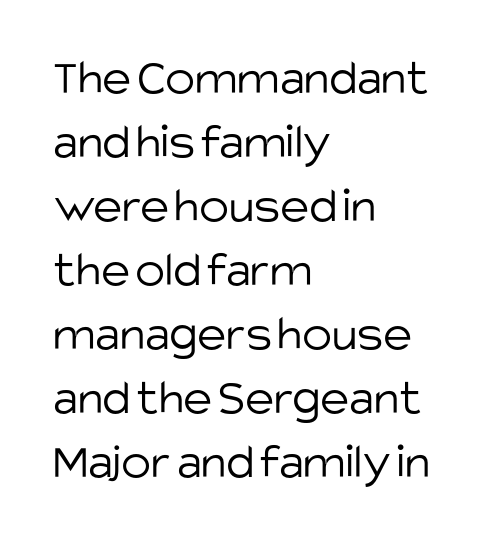
{"serif": "no", "italic": "no", "bold": "no", "weight": "light", "width": "normal", "stroke_contrast": "low", "x_height": "large", "monospaced": "no", "underline": "no", "align": "left", "line_spacing": "normal", "line_spacing_ratio": 1.28, "letter_spacing": "normal", "letter_spacing_em": 0.0, "glyph_px": 50}
